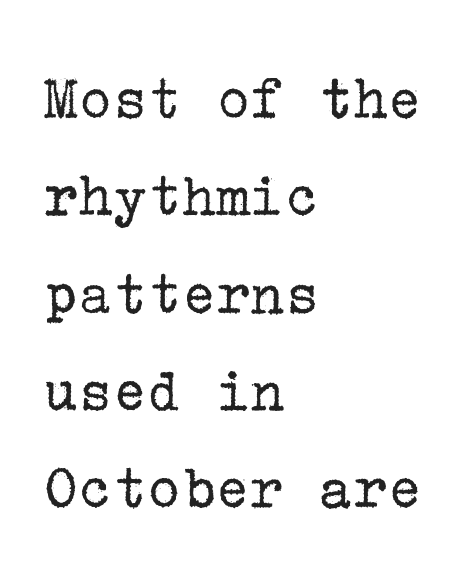
{"serif": "yes", "italic": "no", "bold": "no", "weight": "regular", "width": "normal", "stroke_contrast": "low", "x_height": "medium", "underline": "no", "align": "left", "line_spacing": "normal", "line_spacing_ratio": 1.52, "letter_spacing": "normal", "letter_spacing_em": 0.0, "glyph_px": 64}
